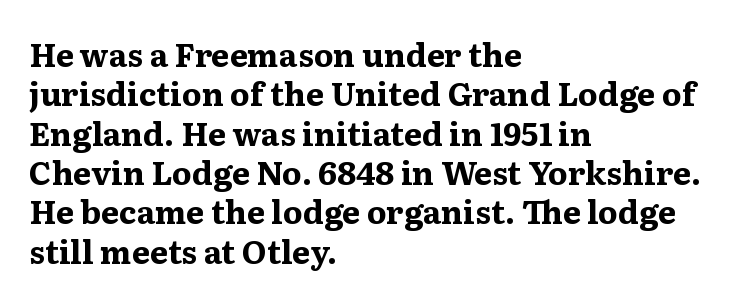
Q: Is the text bold? A: Yes.
Q: Is the text italic (slanted)? A: No, it is upright.
Q: Is the typeface a serif or a sans-serif typeface? A: Serif.
Q: Is the text underlined? A: No.
Q: How is the paragraph aligned? A: Left-aligned.
Q: Is the spacing between letters normal or unusually wide? A: Normal.
Q: Width (condensed, normal, or wide)? A: Wide.
Q: Stroke contrast? A: Medium.
Q: x-height? A: Medium.
Q: Monospaced? A: No.
